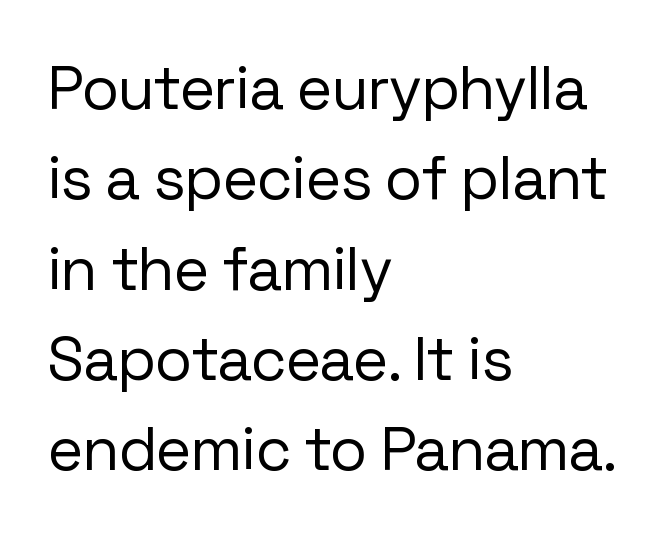
{"serif": "no", "italic": "no", "bold": "no", "weight": "regular", "width": "normal", "stroke_contrast": "low", "x_height": "medium", "monospaced": "no", "underline": "no", "align": "left", "line_spacing": "normal", "line_spacing_ratio": 1.48, "letter_spacing": "normal", "letter_spacing_em": 0.0, "glyph_px": 61}
